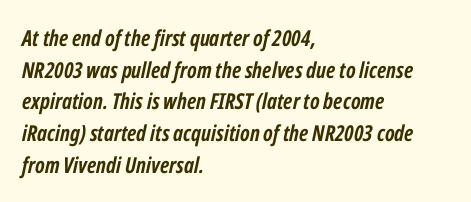
{"italic": "yes", "lean": "right", "slant_degrees": 12, "bold": "yes", "underline": "no", "align": "left", "line_spacing": "normal", "line_spacing_ratio": 1.44, "letter_spacing": "normal", "letter_spacing_em": 0.0, "glyph_px": 22}
